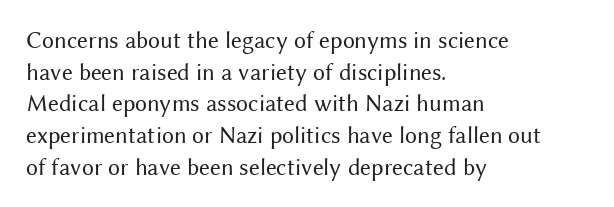
{"italic": "no", "bold": "no", "underline": "no", "align": "left", "line_spacing": "normal", "line_spacing_ratio": 1.32, "letter_spacing": "normal", "letter_spacing_em": 0.0, "glyph_px": 24}
